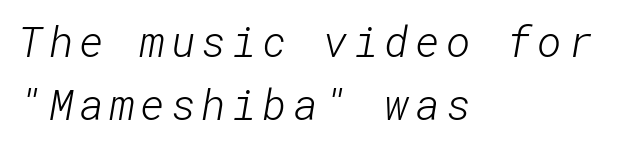
Stem width sits at or under what a default text font uses. Compared with a centered layout, this one pins lines to the left instead. The words here are not underlined. The letters carry no serifs — their stems end cleanly without finishing strokes. Honestly, the row spacing looks completely unremarkable.
